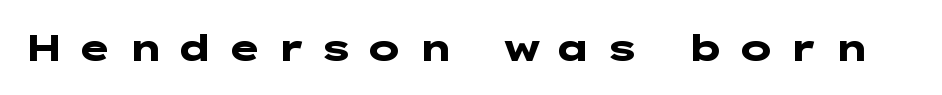
Q: Is the text bold? A: Yes.
Q: Is the text italic (slanted)? A: No, it is upright.
Q: Is the typeface a serif or a sans-serif typeface? A: Sans-serif.
Q: Is the text underlined? A: No.
Q: Is the spacing between letters normal or unusually wide? A: Unusually wide.
Q: Width (condensed, normal, or wide)? A: Wide.
Q: Stroke contrast? A: Low.
Q: x-height? A: Medium.
